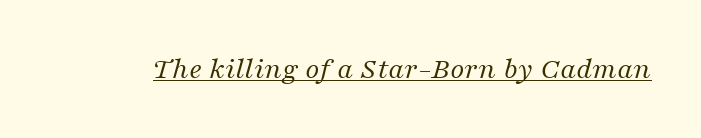
Q: Is the text bold? A: No.
Q: Is the text italic (slanted)? A: Yes, it leans right by about 16 degrees.
Q: Is the typeface a serif or a sans-serif typeface? A: Serif.
Q: Is the text underlined? A: Yes.
Q: Is the spacing between letters normal or unusually wide? A: Normal.
Q: Width (condensed, normal, or wide)? A: Normal.
Q: Stroke contrast? A: Medium.
Q: x-height? A: Medium.
Q: Monospaced? A: No.
